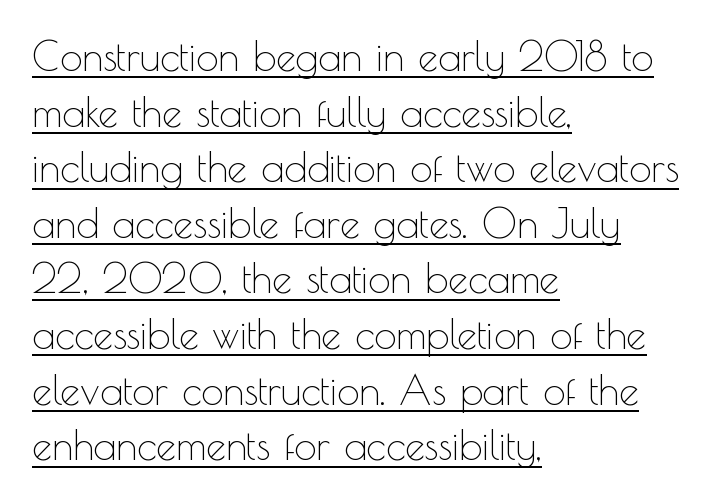
The image shows 40 px thin sans-serif type, upright; set left-aligned, normal line spacing (1.39x), normal letter spacing, underlined; a small x-height.
